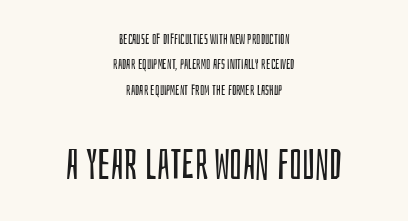
The image shows 42 px regular-weight, condensed sans-serif type, upright; set centered, line spacing 1.81x, normal letter spacing, not underlined; the second (bottom) block is 3.0x larger; low stroke contrast and a large x-height.
